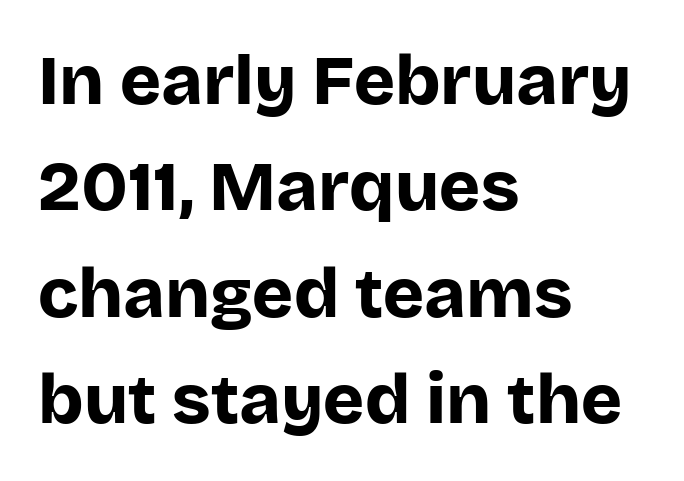
Horizontally, the lines are justified to the leading edge only. The letters carry no serifs — their stems end cleanly without finishing strokes. The type is set solid horizontally, with unmodified tracking. Stroke thickness is high; the sample reads as a true bold. A typesetter would call this proportional, since set widths differ per character. These lines sit exactly where default settings would place them.
